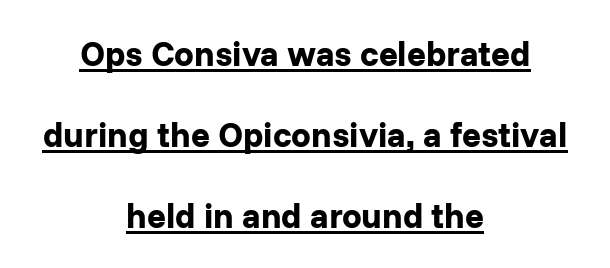
A typesetter would mark this as roman, not italic. Here the designer chose a conventional face with non-uniform glyph widths. The passage shown is emphatically bold. The lettering is marked with a stroke running underneath it.
